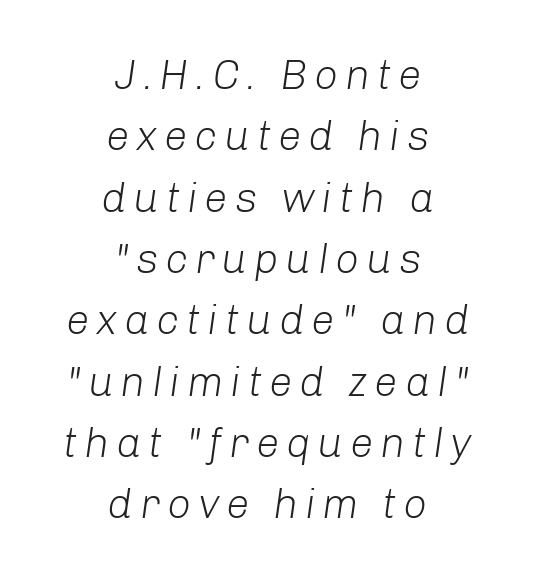
The image shows 42 px light type, italic (leaning right); set centered, normal line spacing (1.46x), not underlined; low stroke contrast and a medium x-height.
